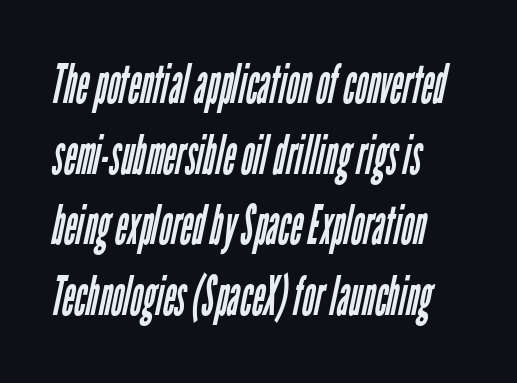
The image shows 54 px regular-weight, condensed sans-serif type; set left-aligned, normal line spacing (1.31x), normal letter spacing, not underlined; low stroke contrast and a medium x-height.
